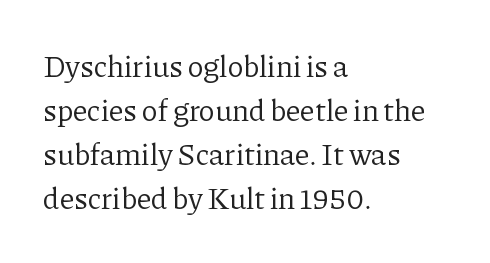
The image shows 30 px regular-weight serif type, upright; set left-aligned, normal line spacing (1.47x), normal letter spacing, not underlined; low stroke contrast and a medium x-height.
